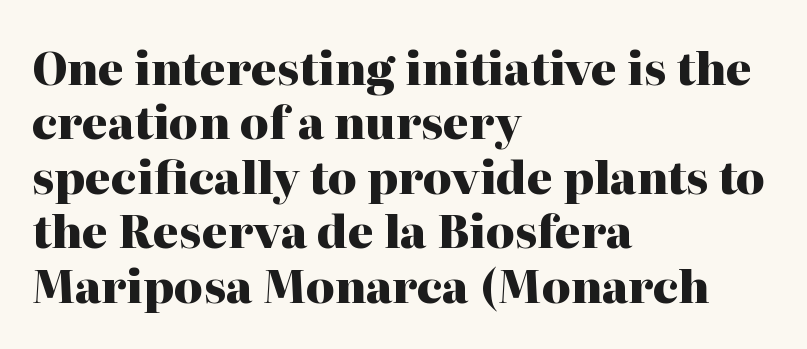
{"serif": "yes", "italic": "no", "bold": "yes", "weight": "heavy", "width": "normal", "stroke_contrast": "high", "x_height": "medium", "monospaced": "no", "underline": "no", "align": "left", "line_spacing_ratio": 1.21, "letter_spacing": "normal", "letter_spacing_em": 0.0, "glyph_px": 45}
